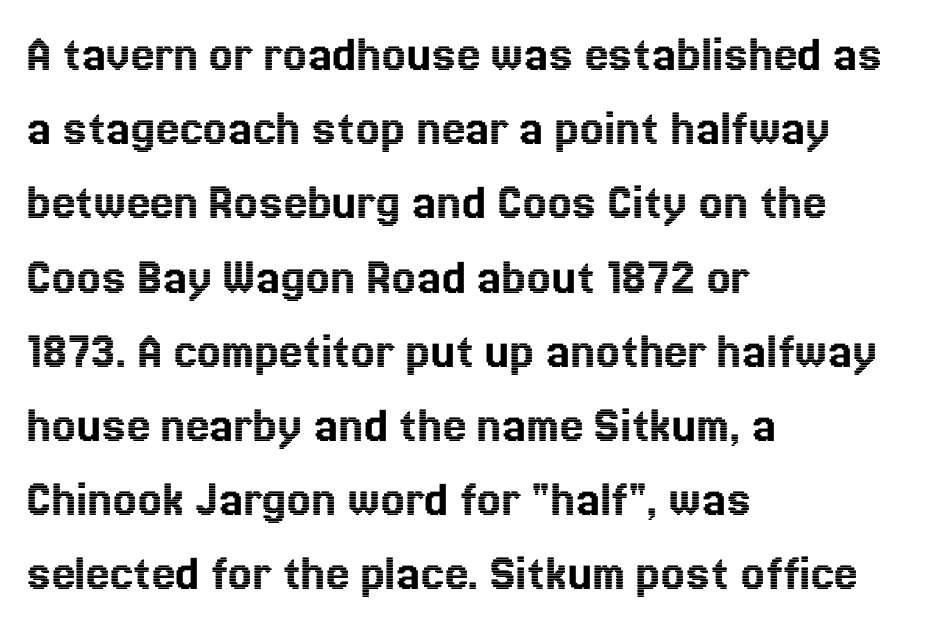
Clear beneath every line of the passage. The letters advance in unequal steps, a hallmark of proportional type. Left-aligned paragraph, ragged on the right. Italic: no, the glyphs are upright roman. These lines sit exactly where default settings would place them. Caption: standard tracking, unaltered.
